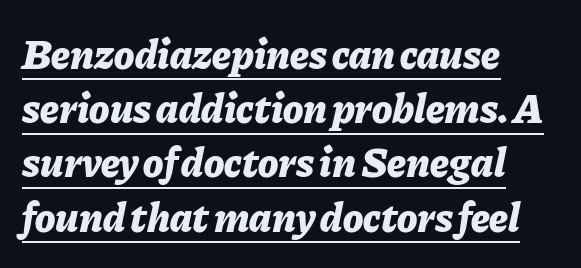
{"italic": "yes", "lean": "right", "slant_degrees": 11, "bold": "yes", "weight": "bold", "width": "normal", "stroke_contrast": "low", "x_height": "medium", "monospaced": "no", "underline": "yes", "align": "left", "line_spacing": "normal", "line_spacing_ratio": 1.29, "letter_spacing": "normal", "letter_spacing_em": 0.0, "glyph_px": 42}
